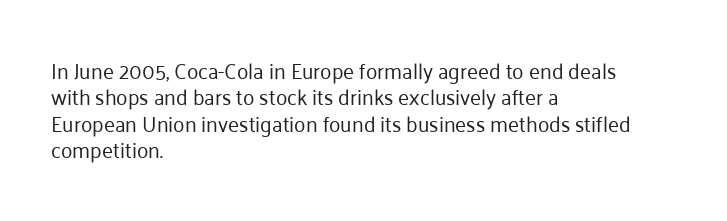
The rendering uses a moderate line-height, typical for paragraphs. Only glyphs here, with clear space below each row. The passage is arranged the way most books set body copy — flush left. Spacing between characters is what you'd get straight out of the box.
